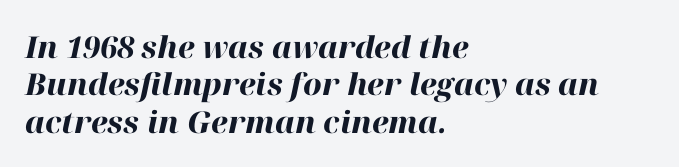
Q: Is the text bold? A: Yes.
Q: Is the text italic (slanted)? A: Yes, it leans right by about 12 degrees.
Q: Is the text underlined? A: No.
Q: How is the paragraph aligned? A: Left-aligned.
Q: Is the spacing between letters normal or unusually wide? A: Normal.
Q: Is the spacing between lines tight, normal or loose? A: Normal.
Q: Width (condensed, normal, or wide)? A: Normal.
Q: Stroke contrast? A: High.
Q: x-height? A: Medium.
Q: Monospaced? A: No.
